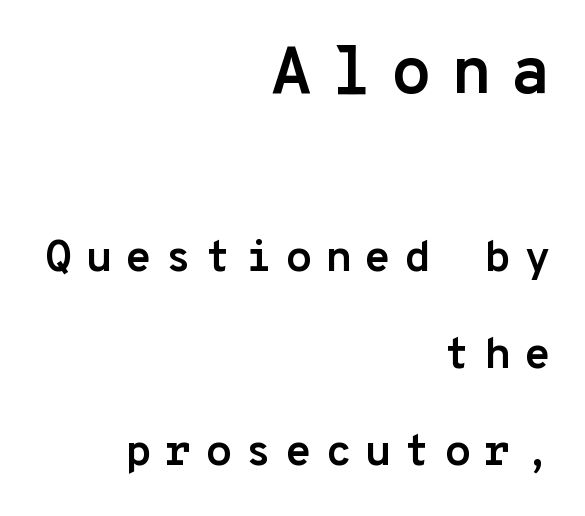
Q: Is the text bold? A: Yes.
Q: Is the text italic (slanted)? A: No, it is upright.
Q: Is the typeface a serif or a sans-serif typeface? A: Sans-serif.
Q: Is the text underlined? A: No.
Q: How is the paragraph aligned? A: Right-aligned.
Q: Is the spacing between letters normal or unusually wide? A: Unusually wide.
Q: Is the spacing between lines tight, normal or loose? A: Loose.
Q: Which block of text is set in a larger size, the first (top) or the second (bottom)? A: The first (top) one.
Q: Width (condensed, normal, or wide)? A: Normal.
Q: Stroke contrast? A: Low.
Q: x-height? A: Medium.
Q: Monospaced? A: Yes.
